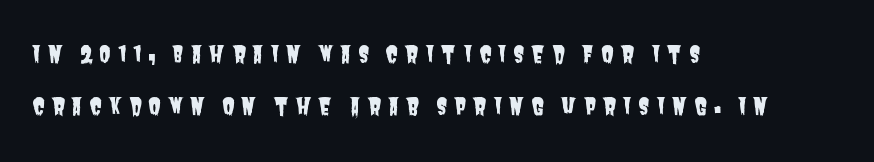
The strip under each line holds only bare page. Widely set lines give the paragraph a tall, airy silhouette. Glyph-to-glyph distance is far greater than everyday printed text. The paragraph shown leans on its left margin.
